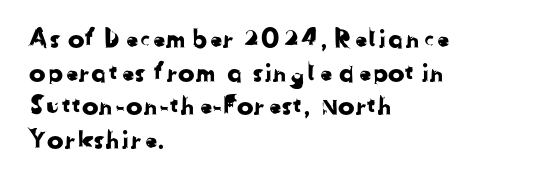
Q: Is the text underlined? A: No.
Q: How is the paragraph aligned? A: Left-aligned.
Q: Is the spacing between letters normal or unusually wide? A: Normal.
Q: Is the spacing between lines tight, normal or loose? A: Normal.
